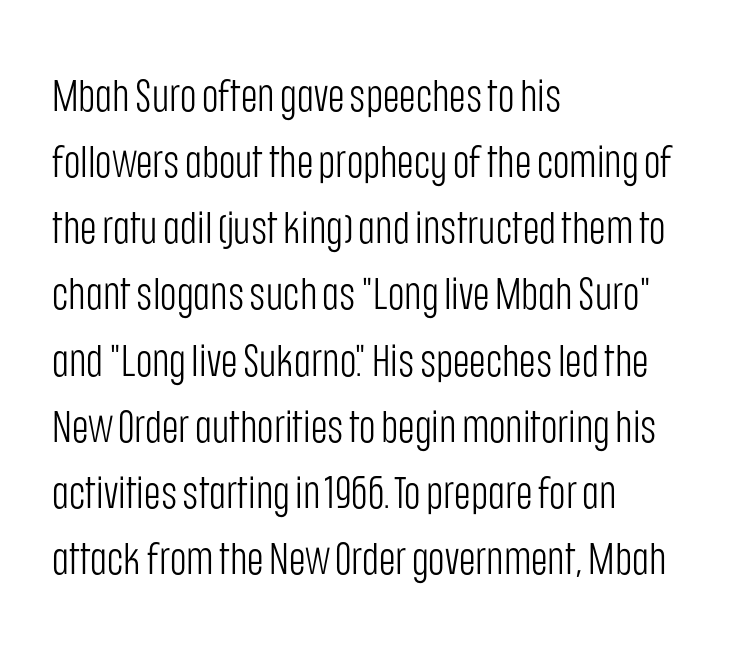
{"serif": "no", "italic": "no", "bold": "no", "weight": "light", "width": "condensed", "stroke_contrast": "low", "x_height": "large", "monospaced": "no", "underline": "no", "align": "left", "line_spacing": "normal", "line_spacing_ratio": 1.47, "letter_spacing": "normal", "letter_spacing_em": 0.0, "glyph_px": 45}
